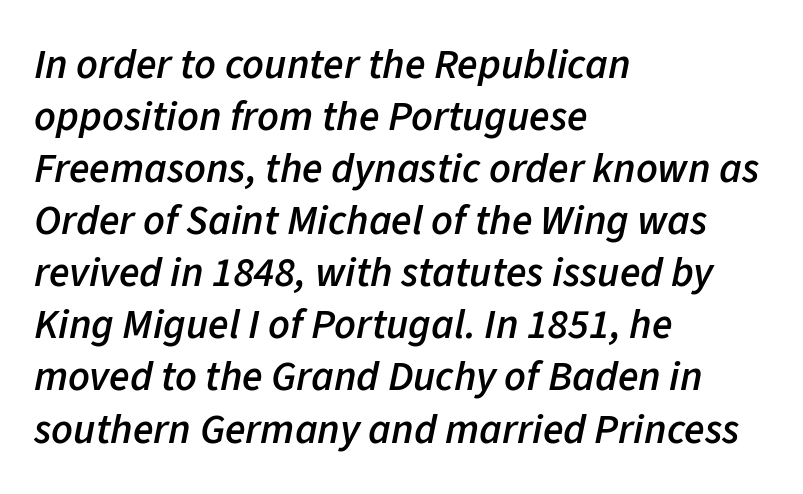
The typography opts for an oblique posture over an upright one. The rendering keeps characters at their native spacing. The rendering uses natural spacing where letterforms have individual widths. Lines of text with bare space underneath. Weight: semibold (demi).
